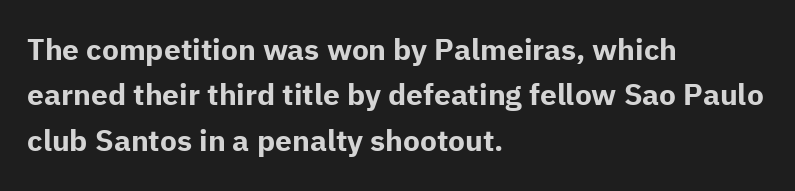
The image shows 30 px bold sans-serif type, upright; set left-aligned, normal line spacing (1.51x), normal letter spacing, not underlined; low stroke contrast and a medium x-height.
